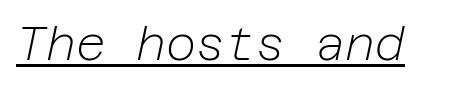
Q: Is the text bold? A: No.
Q: Is the text italic (slanted)? A: Yes, it leans right by about 12 degrees.
Q: Is the text underlined? A: Yes.
Q: Is the spacing between letters normal or unusually wide? A: Normal.
Q: Width (condensed, normal, or wide)? A: Normal.
Q: Stroke contrast? A: Low.
Q: x-height? A: Medium.
